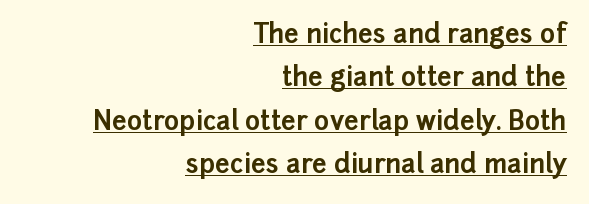
{"italic": "no", "bold": "yes", "underline": "yes", "align": "right", "line_spacing": "normal", "line_spacing_ratio": 1.67, "letter_spacing": "normal", "letter_spacing_em": 0.0, "glyph_px": 26}
